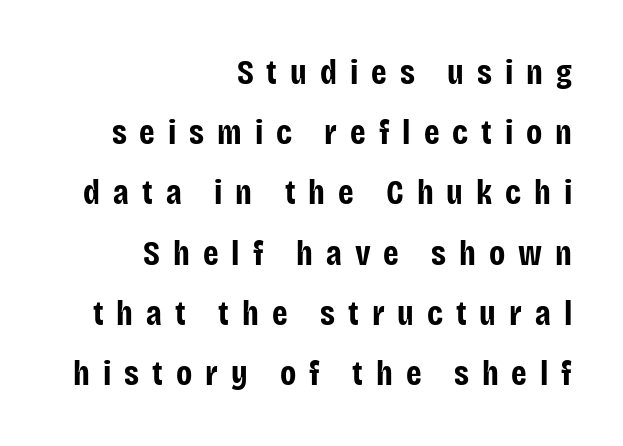
The image shows 35 px bold, condensed sans-serif type, upright; set right-aligned, line spacing 1.72x, unusually wide letter spacing (+0.37 em), not underlined; low stroke contrast and a large x-height.
